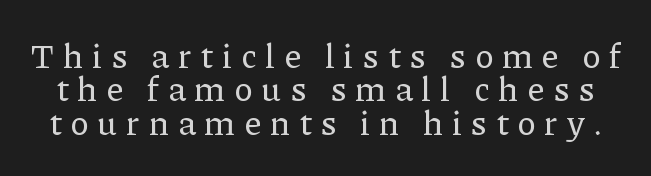
Q: Is the text italic (slanted)? A: No, it is upright.
Q: Is the typeface a serif or a sans-serif typeface? A: Serif.
Q: Is the text underlined? A: No.
Q: Is the spacing between letters normal or unusually wide? A: Unusually wide.
Q: Is the spacing between lines tight, normal or loose? A: Tight.
Q: Width (condensed, normal, or wide)? A: Normal.
Q: Stroke contrast? A: Low.
Q: x-height? A: Medium.
Q: Monospaced? A: No.
